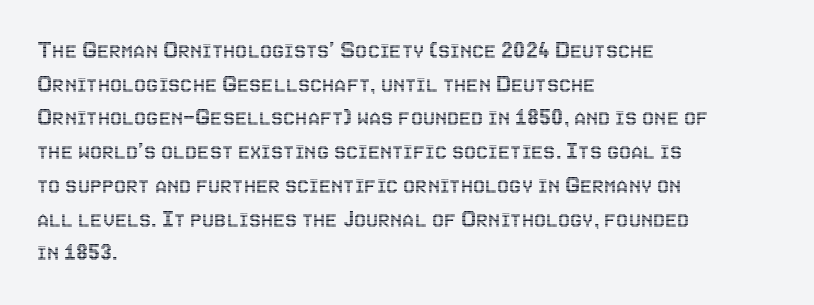
This is the regular roman posture of the typeface. Does extra space separate the letters? No, they use regular spacing. One-word summary of the alignment: left. How would I describe the line gaps? Plain and ordinary.
